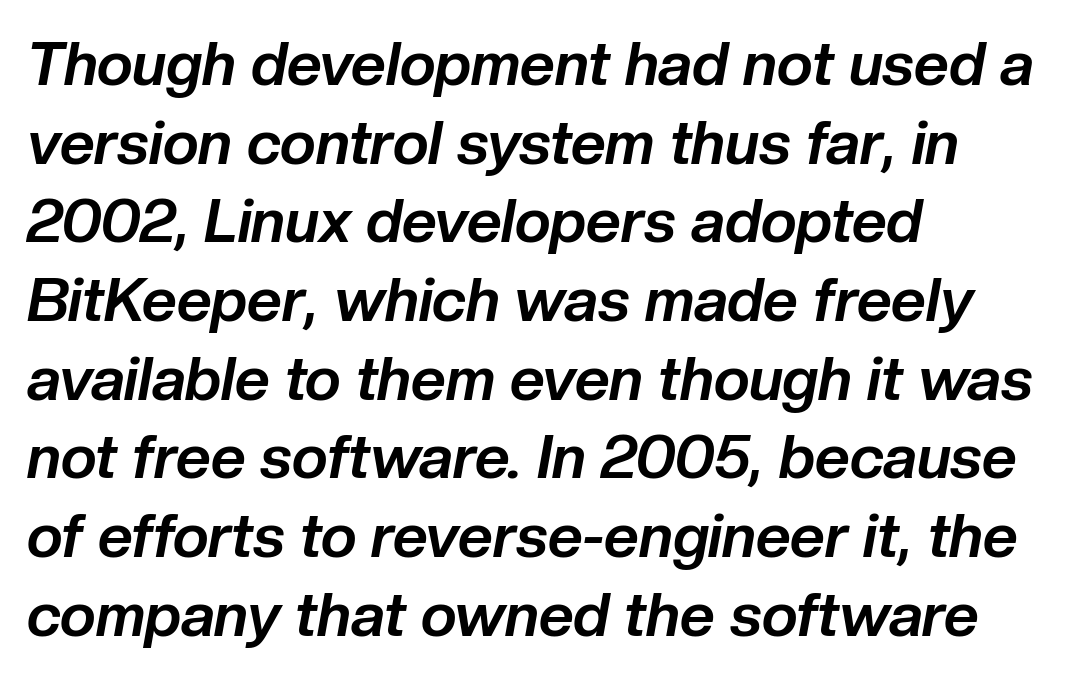
The image shows 61 px bold type, italic (leaning right); set left-aligned, normal line spacing (1.29x), normal letter spacing, not underlined; low stroke contrast and a medium x-height.
